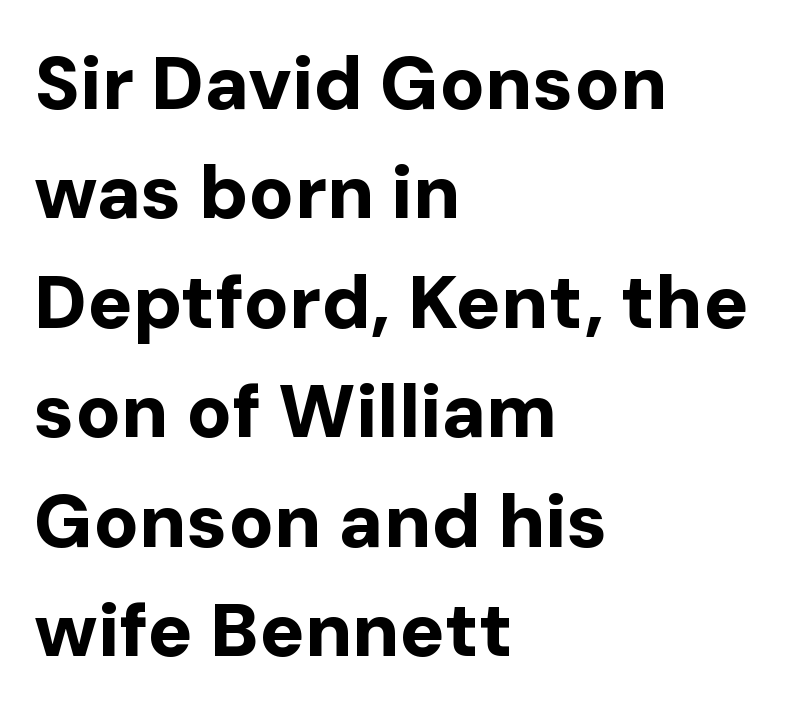
The image shows 75 px bold sans-serif type, upright; set left-aligned, normal line spacing (1.46x), normal letter spacing, not underlined; low stroke contrast and a medium x-height.
